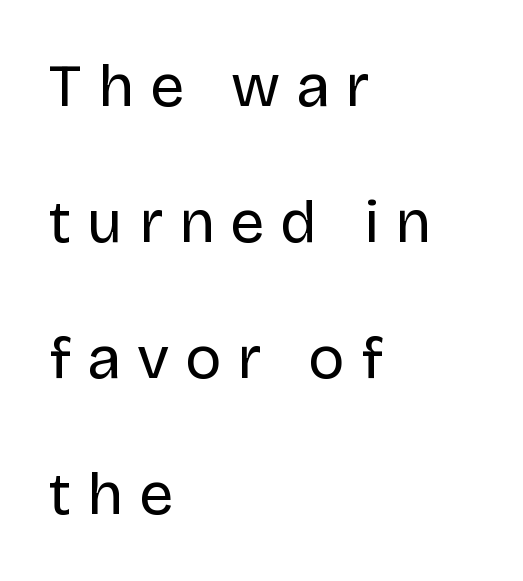
The image shows 61 px regular-weight sans-serif type, upright; set left-aligned, loose line spacing (2.23x), unusually wide letter spacing (+0.26 em), not underlined; low stroke contrast and a large x-height.
